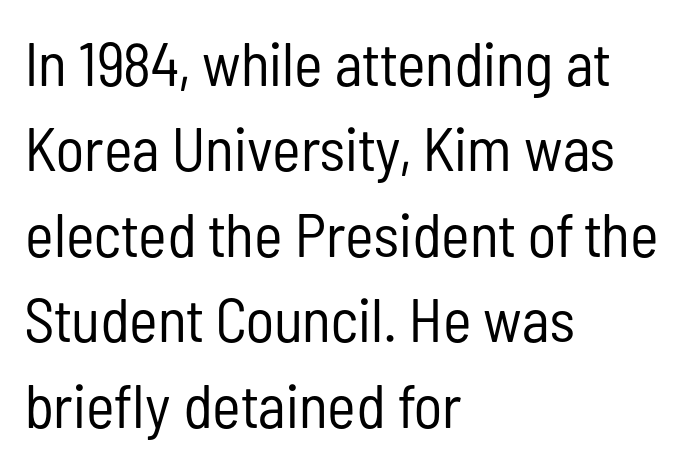
{"serif": "no", "italic": "no", "bold": "no", "weight": "regular", "width": "condensed", "stroke_contrast": "low", "x_height": "medium", "monospaced": "no", "underline": "no", "align": "left", "line_spacing": "normal", "line_spacing_ratio": 1.4, "letter_spacing": "normal", "letter_spacing_em": 0.0, "glyph_px": 61}
